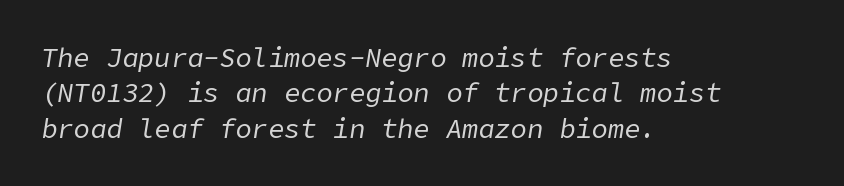
The image shows 27 px text type, italic (leaning right); set left-aligned, normal line spacing (1.31x), normal letter spacing, not underlined.
